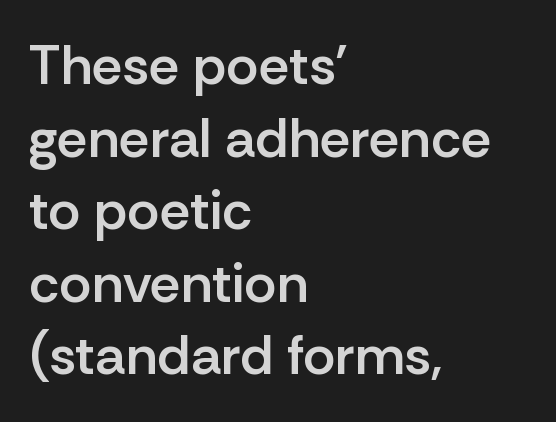
{"serif": "no", "italic": "no", "bold": "semi", "weight": "semibold", "width": "normal", "stroke_contrast": "low", "x_height": "medium", "monospaced": "no", "underline": "no", "align": "left", "line_spacing": "normal", "line_spacing_ratio": 1.32, "letter_spacing": "normal", "letter_spacing_em": 0.0, "glyph_px": 55}
